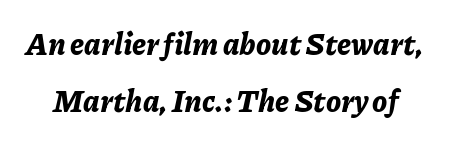
{"italic": "yes", "lean": "right", "slant_degrees": 11, "bold": "yes", "weight": "bold", "width": "normal", "stroke_contrast": "low", "x_height": "medium", "monospaced": "no", "underline": "no", "line_spacing_ratio": 1.89, "letter_spacing": "normal", "letter_spacing_em": 0.0, "glyph_px": 30}
